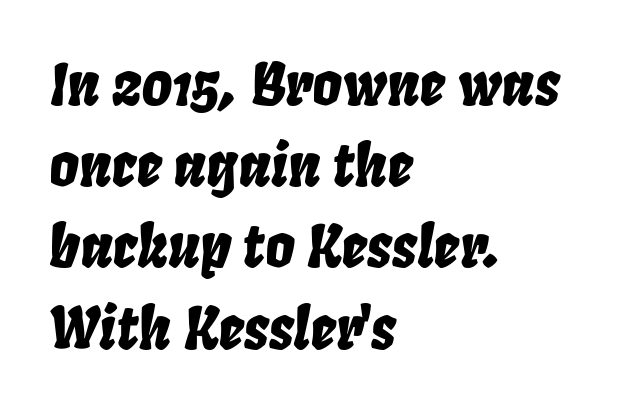
The image shows 58 px condensed type, italic (leaning right); set left-aligned, normal line spacing (1.4x), normal letter spacing, not underlined; low stroke contrast and a large x-height.
